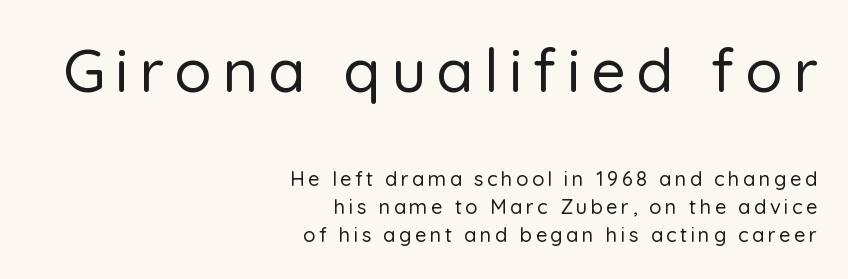
{"serif": "no", "italic": "no", "width": "normal", "stroke_contrast": "low", "x_height": "medium", "monospaced": "no", "underline": "no", "align": "right", "line_spacing": "normal", "line_spacing_ratio": 1.41, "larger_block": "first", "size_ratio": 3.05, "glyph_px": 61}
